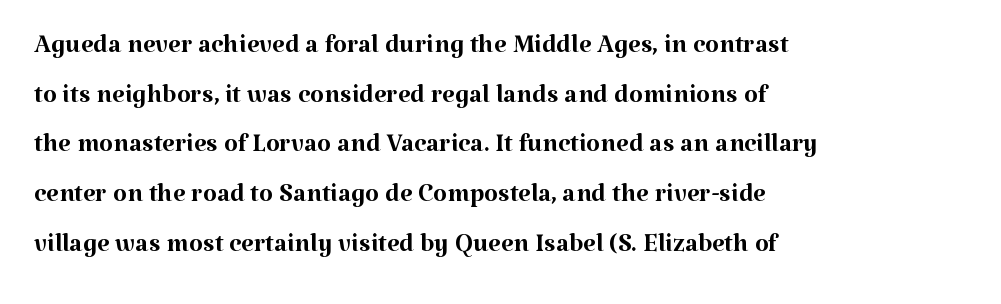
The image shows 36 px regular-weight serif type, upright; set left-aligned, normal line spacing (1.38x), normal letter spacing, not underlined; medium stroke contrast and a medium x-height.
